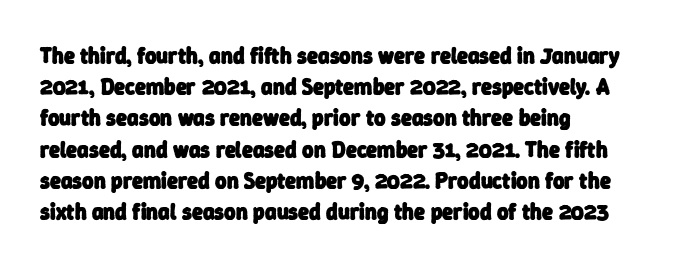
Typesetter's note: full bold, strokes at maximum text heaviness. Vertical spacing — default. The setting favours the left margin, as ordinary paragraphs usually do. Lines of text with bare space underneath. Inter-character spacing is left at the font's built-in metrics.
